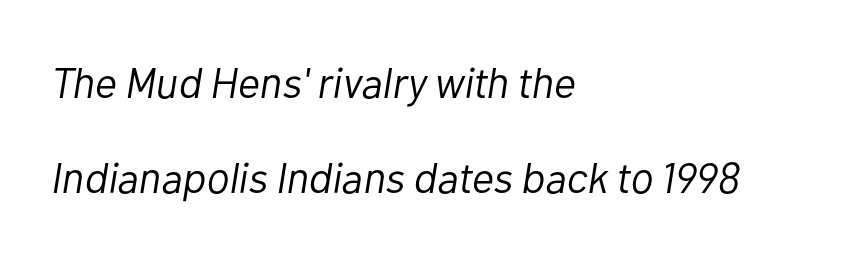
{"italic": "yes", "lean": "right", "slant_degrees": 10, "bold": "no", "weight": "light", "width": "normal", "stroke_contrast": "low", "x_height": "medium", "monospaced": "no", "underline": "no", "align": "left", "line_spacing": "loose", "line_spacing_ratio": 2.21, "letter_spacing": "normal", "letter_spacing_em": 0.0, "glyph_px": 43}
